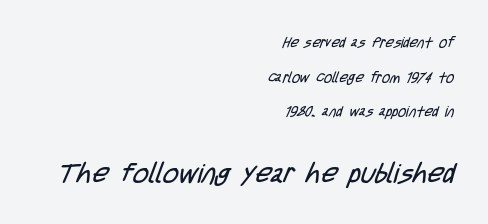
Q: Is the text bold? A: No.
Q: Is the text underlined? A: No.
Q: How is the paragraph aligned? A: Right-aligned.
Q: Is the spacing between letters normal or unusually wide? A: Normal.
Q: Is the spacing between lines tight, normal or loose? A: Loose.
Q: Which block of text is set in a larger size, the first (top) or the second (bottom)? A: The second (bottom) one.
